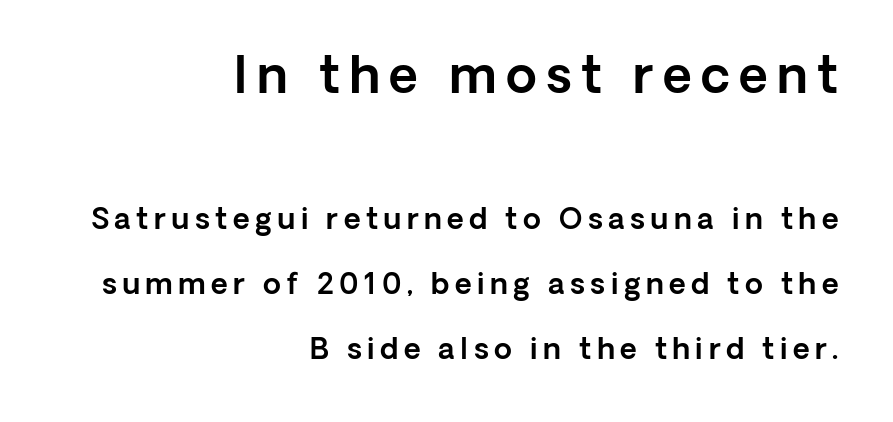
The image shows 50 px sans-serif type, upright; set right-aligned, loose line spacing (2.24x), not underlined; the first (top) block is 1.72x larger; a medium x-height.
